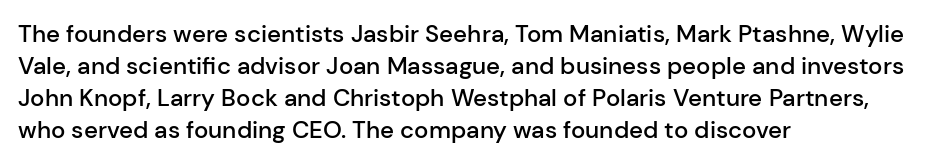
Q: Is the text bold? A: Semi-bold.
Q: Is the text italic (slanted)? A: No, it is upright.
Q: Is the text underlined? A: No.
Q: How is the paragraph aligned? A: Left-aligned.
Q: Is the spacing between letters normal or unusually wide? A: Normal.
Q: Is the spacing between lines tight, normal or loose? A: Normal.
